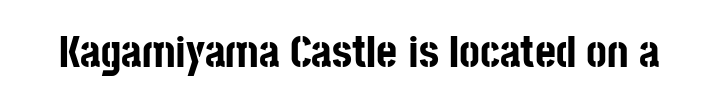
Each glyph is drawn with heavy, bold strokes. If you drew a line through each stem, it would be perfectly vertical. Honestly, there is no underline to notice here at all. You could not count columns in this text — the font is proportionally spaced. In terms of letterform style, serifs are entirely absent. Honestly, the letter spacing is just normal — you wouldn't notice it.
